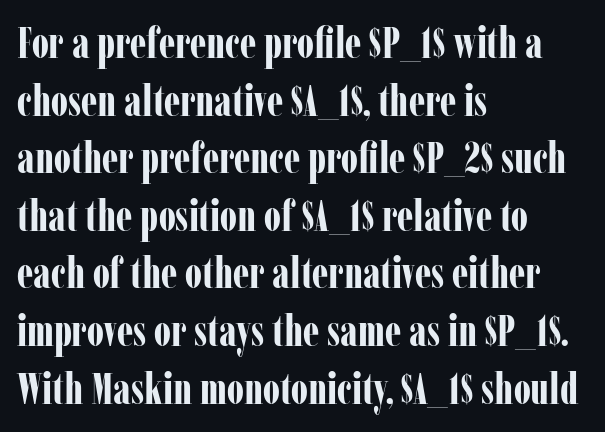
{"serif": "yes", "italic": "no", "bold": "yes", "weight": "bold", "width": "condensed", "stroke_contrast": "low", "x_height": "medium", "monospaced": "no", "underline": "no", "align": "left", "line_spacing": "normal", "line_spacing_ratio": 1.34, "letter_spacing": "normal", "letter_spacing_em": 0.0, "glyph_px": 43}
